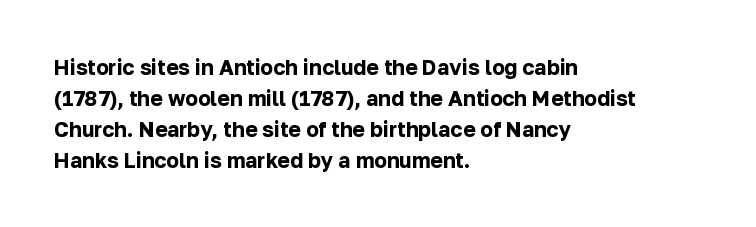
The image shows 21 px bold type, upright; set left-aligned, normal line spacing (1.47x), normal letter spacing, not underlined.
